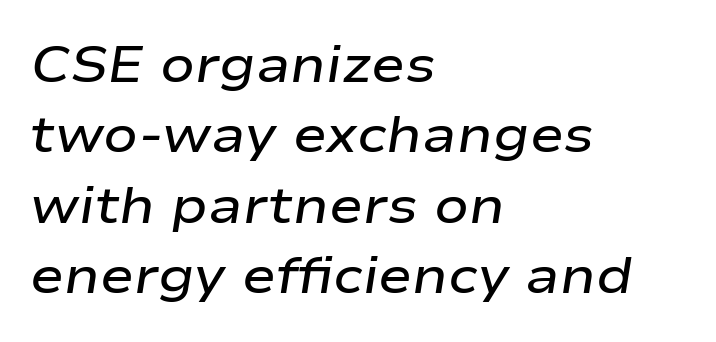
The image shows 51 px semibold, wide type, italic (leaning right); set left-aligned, normal line spacing (1.38x), normal letter spacing, not underlined; low stroke contrast and a medium x-height.
